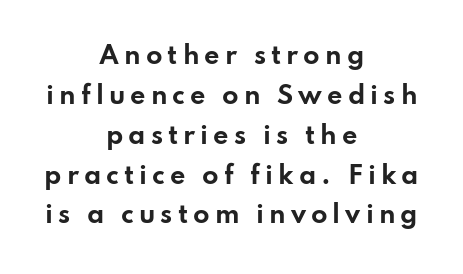
{"italic": "no", "bold": "yes", "underline": "no", "align": "center", "line_spacing": "normal", "line_spacing_ratio": 1.66, "letter_spacing": "wide", "letter_spacing_em": 0.21, "glyph_px": 24}
